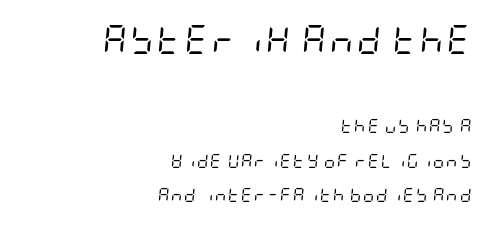
No chunkiness to these letters — they're not bold. This rendering uses right alignment, leaving the left contour irregular. The string is rendered with underlining switched off. Note: larger setting up top, smaller setting below.
